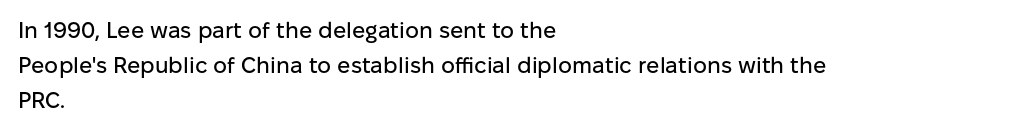
The image shows 22 px text type, upright; set left-aligned, normal line spacing (1.58x), normal letter spacing, not underlined.
